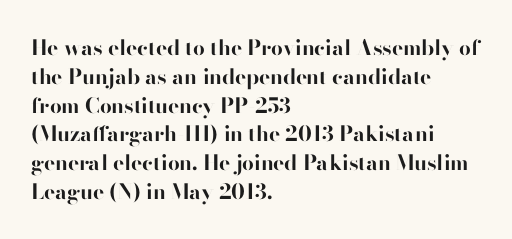
{"italic": "no", "bold": "yes", "underline": "no", "align": "left", "line_spacing": "normal", "line_spacing_ratio": 1.37, "letter_spacing": "normal", "letter_spacing_em": 0.0, "glyph_px": 21}
